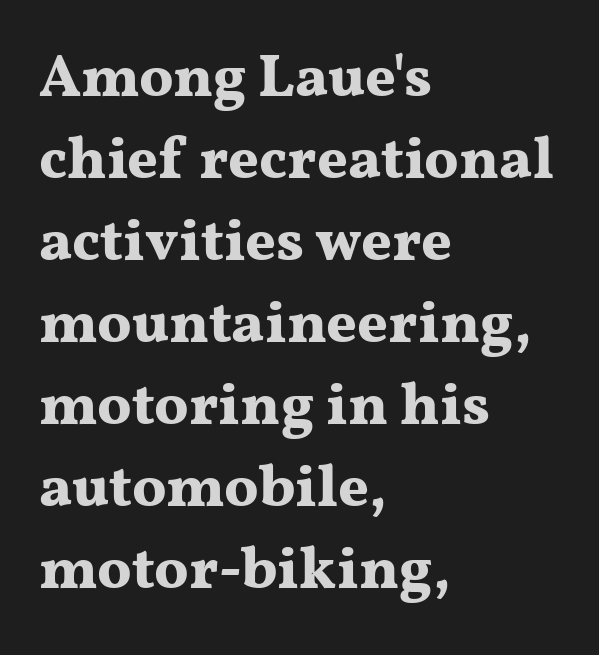
The image shows 59 px bold, wide serif type, upright; set left-aligned, normal line spacing (1.39x), normal letter spacing, not underlined; medium stroke contrast and a medium x-height.
